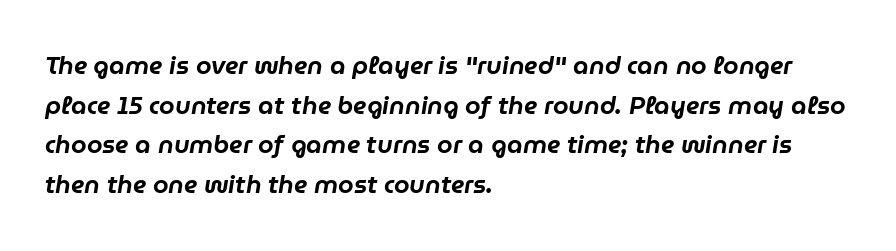
The passage shown stacks its lines at a standard gap. The line texture is even and compact thanks to regular tracking. The space directly below the letters is spotless. When letters slant like this, we call the style italic. A classic flush-left, rag-right setting is used for this passage.
